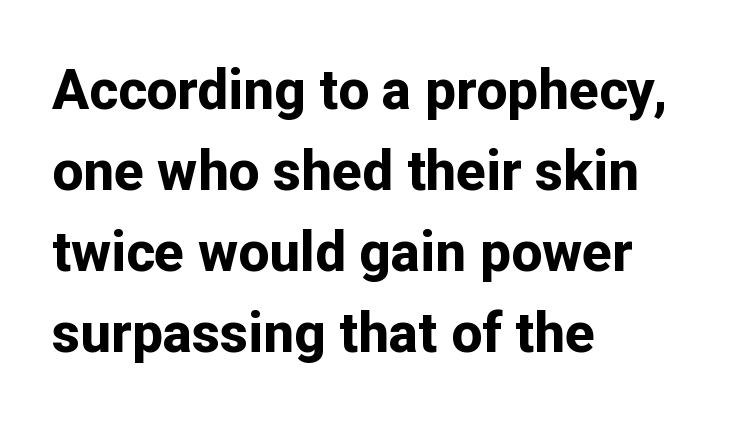
{"serif": "no", "italic": "no", "bold": "yes", "weight": "bold", "width": "normal", "stroke_contrast": "low", "x_height": "medium", "monospaced": "no", "underline": "no", "align": "left", "line_spacing": "normal", "line_spacing_ratio": 1.47, "letter_spacing": "normal", "letter_spacing_em": 0.0, "glyph_px": 55}
